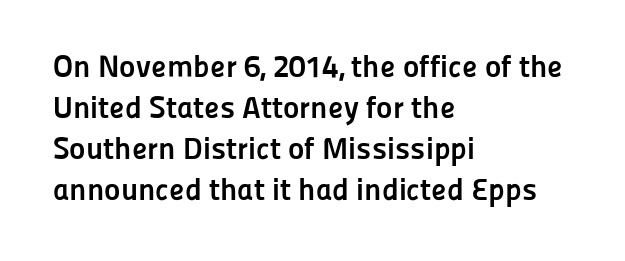
{"serif": "no", "italic": "no", "bold": "yes", "weight": "semibold", "width": "normal", "stroke_contrast": "low", "x_height": "medium", "monospaced": "no", "underline": "no", "align": "left", "line_spacing": "normal", "line_spacing_ratio": 1.32, "letter_spacing": "normal", "letter_spacing_em": 0.0, "glyph_px": 31}
